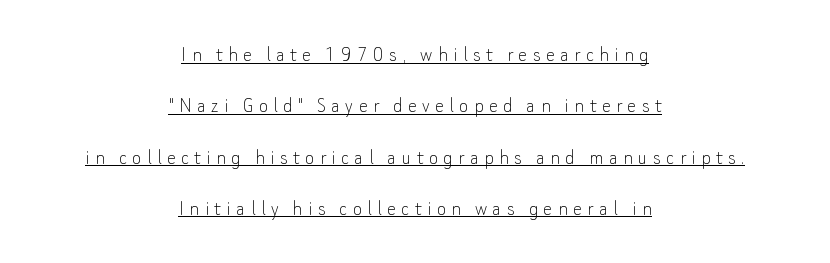
{"italic": "no", "bold": "no", "underline": "yes", "align": "center", "line_spacing": "loose", "line_spacing_ratio": 2.33, "letter_spacing": "wide", "letter_spacing_em": 0.25, "glyph_px": 22}
